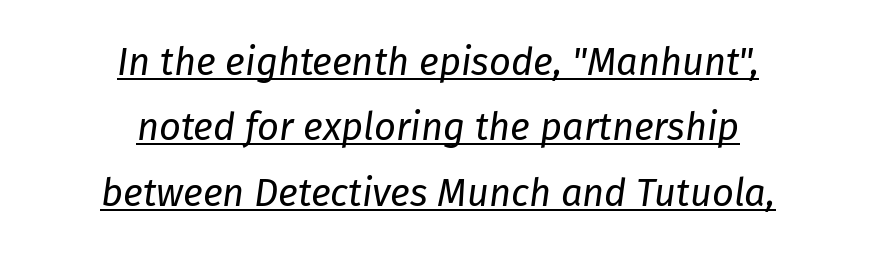
Letters have the restrained weight of plain body copy at most. The whitespace from short lines is split evenly between both sides. This is underlined copy, the kind a proofreader might mark for attention. The axis of the letterforms is tilted away from vertical.
